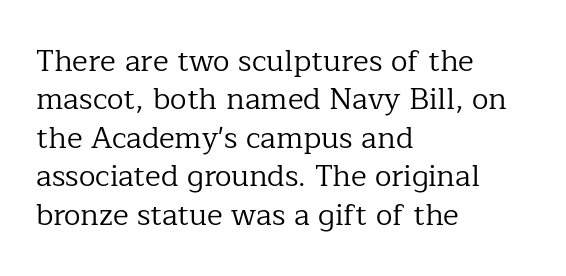
Q: Is the text bold? A: No.
Q: Is the text italic (slanted)? A: No, it is upright.
Q: Is the typeface a serif or a sans-serif typeface? A: Serif.
Q: Is the text underlined? A: No.
Q: How is the paragraph aligned? A: Left-aligned.
Q: Is the spacing between letters normal or unusually wide? A: Normal.
Q: Is the spacing between lines tight, normal or loose? A: Normal.
Q: Width (condensed, normal, or wide)? A: Normal.
Q: Stroke contrast? A: Low.
Q: x-height? A: Medium.
Q: Monospaced? A: No.
